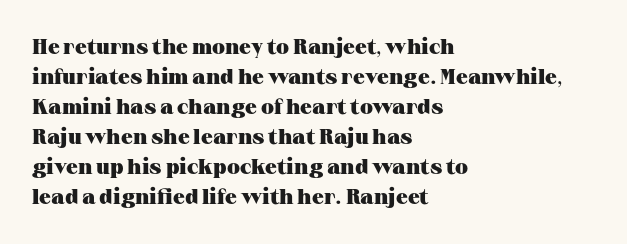
{"italic": "no", "bold": "yes", "underline": "no", "align": "left", "line_spacing": "normal", "line_spacing_ratio": 1.43, "letter_spacing": "normal", "letter_spacing_em": 0.0, "glyph_px": 21}
